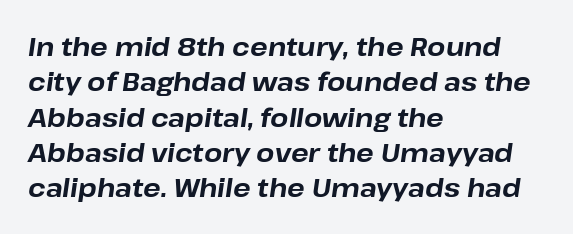
The image shows 26 px bold type, italic (leaning right); set left-aligned, normal line spacing (1.36x), normal letter spacing, not underlined.
